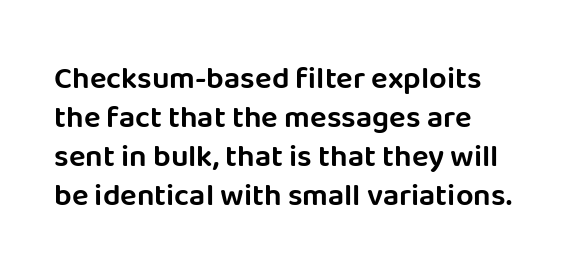
{"serif": "no", "italic": "no", "width": "normal", "stroke_contrast": "low", "x_height": "large", "monospaced": "no", "underline": "no", "align": "left", "line_spacing": "normal", "line_spacing_ratio": 1.26, "letter_spacing": "normal", "letter_spacing_em": 0.0, "glyph_px": 31}
